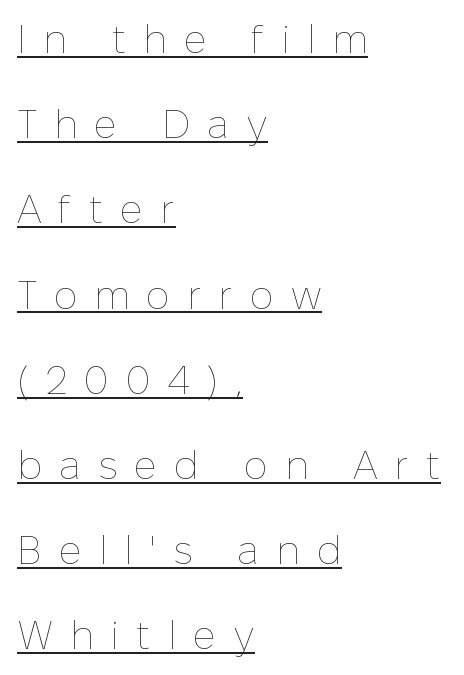
Q: Is the text bold? A: No.
Q: Is the text italic (slanted)? A: No, it is upright.
Q: Is the text underlined? A: Yes.
Q: How is the paragraph aligned? A: Left-aligned.
Q: Is the spacing between letters normal or unusually wide? A: Unusually wide.
Q: Is the spacing between lines tight, normal or loose? A: Loose.
Q: Width (condensed, normal, or wide)? A: Normal.
Q: Stroke contrast? A: Low.
Q: x-height? A: Medium.
Q: Monospaced? A: No.
